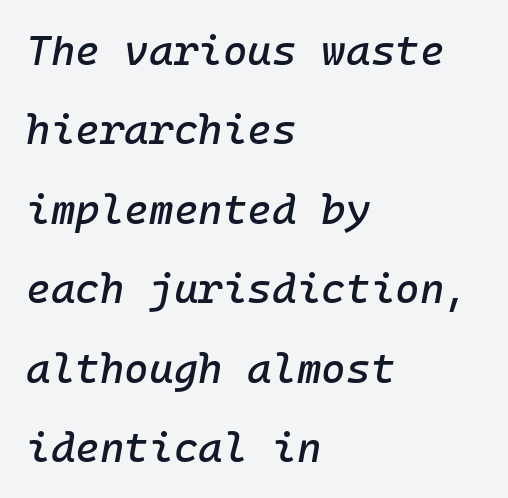
Q: Is the text italic (slanted)? A: Yes, it leans right by about 10 degrees.
Q: Is the text underlined? A: No.
Q: How is the paragraph aligned? A: Left-aligned.
Q: Is the spacing between letters normal or unusually wide? A: Normal.
Q: Width (condensed, normal, or wide)? A: Normal.
Q: Stroke contrast? A: Low.
Q: x-height? A: Medium.
